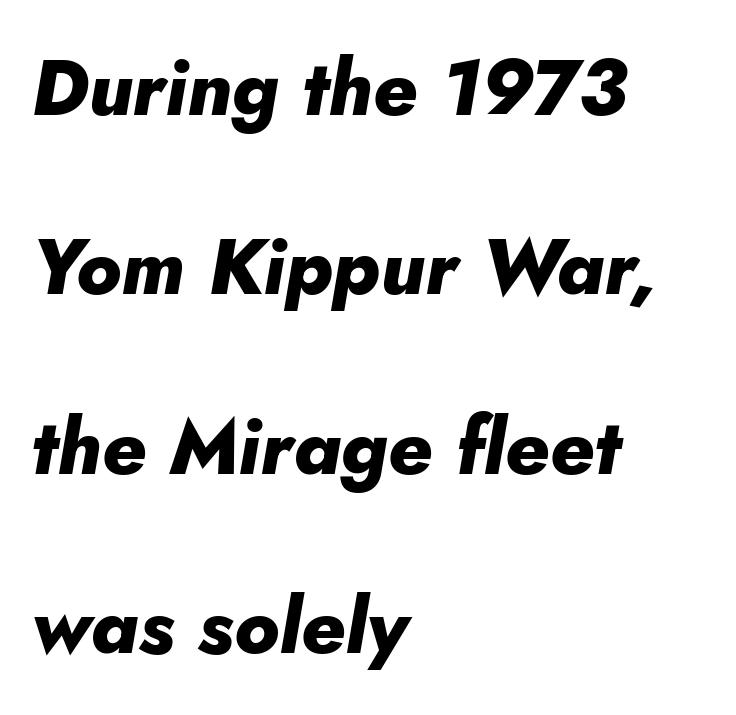
{"italic": "yes", "lean": "right", "slant_degrees": 5, "bold": "yes", "weight": "heavy", "width": "normal", "stroke_contrast": "low", "x_height": "small", "monospaced": "no", "underline": "no", "align": "left", "line_spacing": "loose", "line_spacing_ratio": 2.3, "letter_spacing": "normal", "letter_spacing_em": 0.0, "glyph_px": 78}
